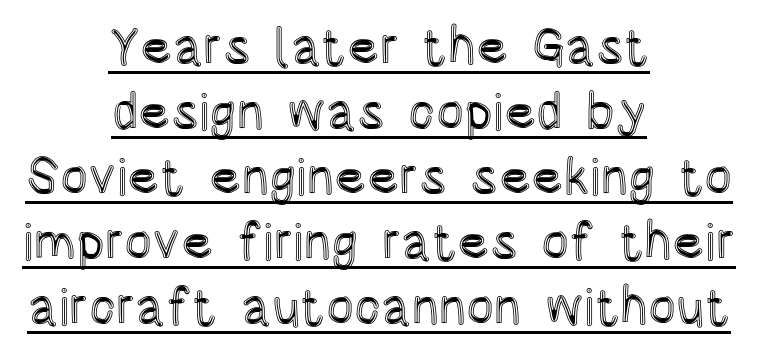
Each word holds together tightly as a unit, with standard inter-letter gaps. The passage shown is typed in a proportional face where columns would drift. No italicization has been applied; the sample stays upright. Casual observation: everything's sitting right in the middle. Like a heading marked for emphasis, these lines bear an underscore. Reading down the column, the eye jumps a familiar distance to each next line.
